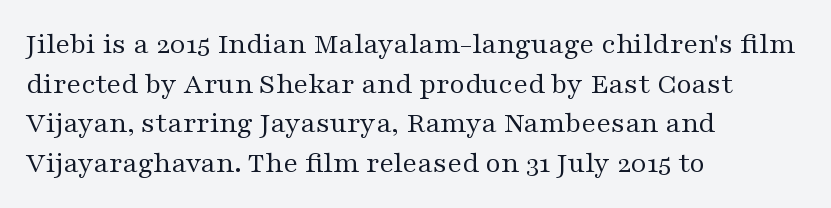
Is this a heavy cut? Hardly; it is regular or lighter. Here the glyphs are tracked normally, forming tight word shapes. Quick note: underline off. Is this a fixed-width face? No — the glyphs have proportional, varying widths. A roman cut, with each character standing at attention.
